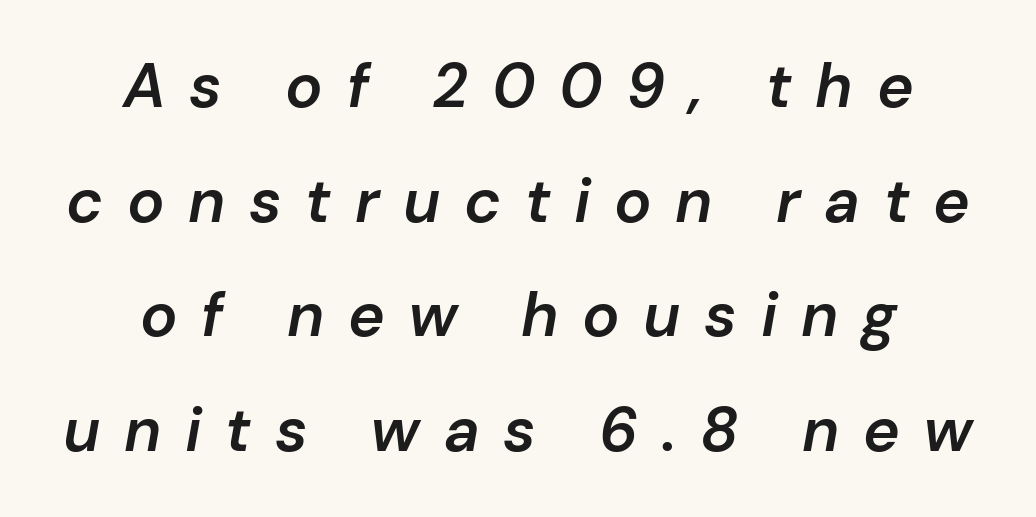
{"italic": "yes", "lean": "right", "slant_degrees": 10, "bold": "semi", "weight": "semibold", "width": "normal", "stroke_contrast": "low", "x_height": "medium", "monospaced": "no", "underline": "no", "align": "center", "line_spacing_ratio": 1.85, "letter_spacing": "wide", "letter_spacing_em": 0.38, "glyph_px": 62}
